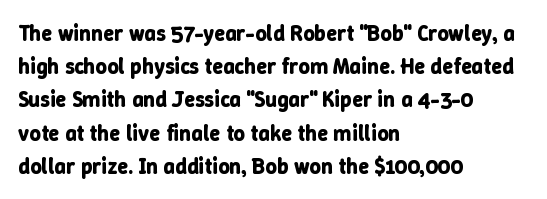
{"italic": "no", "bold": "yes", "underline": "no", "align": "left", "line_spacing": "normal", "line_spacing_ratio": 1.51, "letter_spacing": "normal", "letter_spacing_em": 0.0, "glyph_px": 22}
